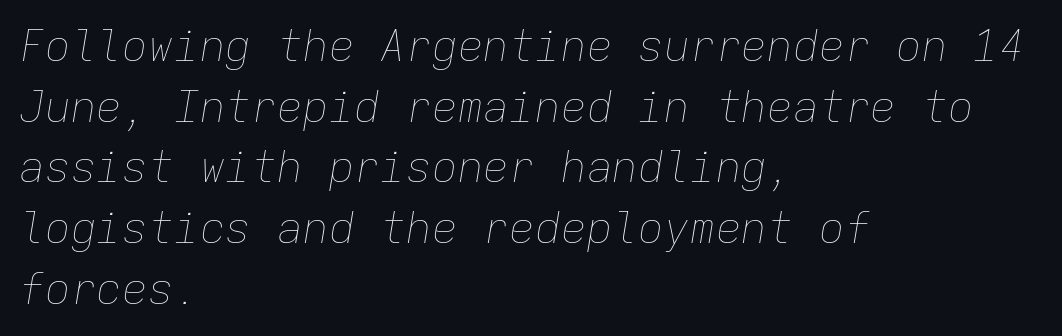
Q: Is the text bold? A: No.
Q: Is the text italic (slanted)? A: Yes, it leans right by about 9 degrees.
Q: Is the text underlined? A: No.
Q: How is the paragraph aligned? A: Left-aligned.
Q: Is the spacing between letters normal or unusually wide? A: Normal.
Q: Is the spacing between lines tight, normal or loose? A: Normal.
Q: Width (condensed, normal, or wide)? A: Normal.
Q: Stroke contrast? A: Low.
Q: x-height? A: Medium.
Q: Monospaced? A: Yes.
